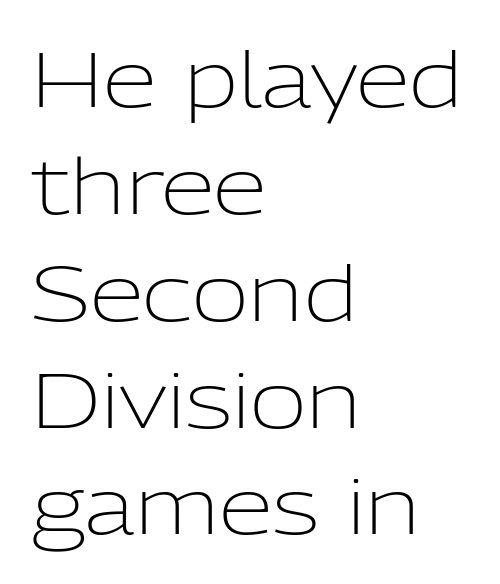
{"serif": "no", "italic": "no", "bold": "no", "weight": "light", "width": "normal", "stroke_contrast": "low", "x_height": "medium", "monospaced": "no", "underline": "no", "align": "left", "line_spacing": "normal", "line_spacing_ratio": 1.37, "letter_spacing": "normal", "letter_spacing_em": 0.0, "glyph_px": 78}
